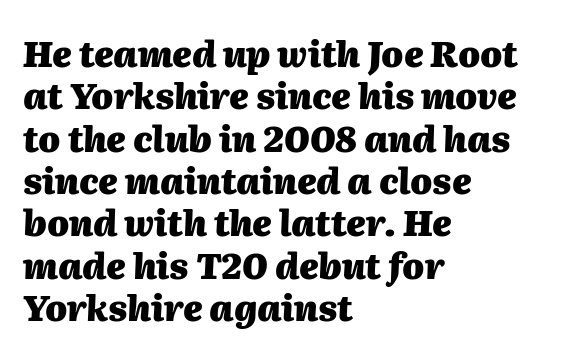
The space beneath each line is pristine and unruled. Style check: oblique. Looks like regular typesetting: each glyph gets only the width it needs. The face used here has the dense, thick strokes of a bold. Alignment: flush left. You could call the tracking neutral — neither tight nor loose.
